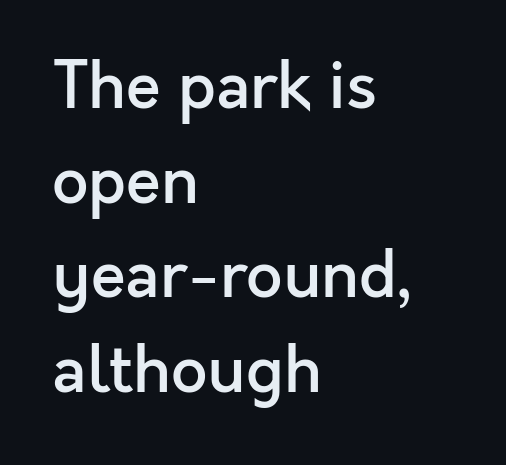
The image shows 64 px semibold sans-serif type, upright; set left-aligned, normal line spacing (1.48x), normal letter spacing, not underlined; a medium x-height.
